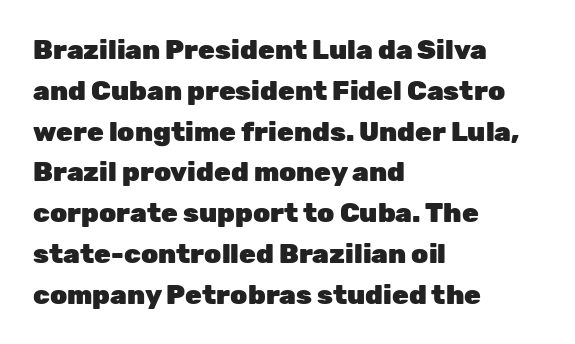
{"italic": "no", "bold": "yes", "underline": "no", "align": "left", "line_spacing": "normal", "line_spacing_ratio": 1.51, "letter_spacing": "normal", "letter_spacing_em": 0.0, "glyph_px": 27}
